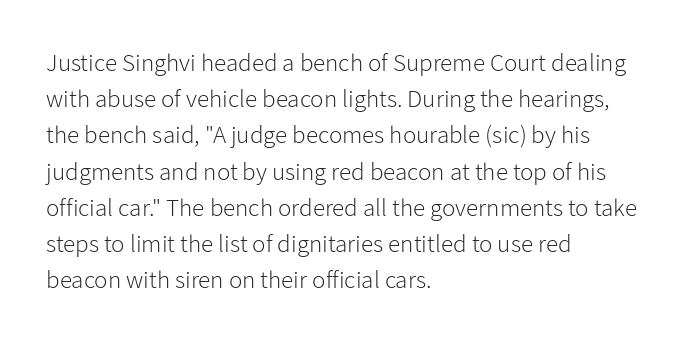
Q: Is the text bold? A: No.
Q: Is the text italic (slanted)? A: No, it is upright.
Q: Is the text underlined? A: No.
Q: How is the paragraph aligned? A: Left-aligned.
Q: Is the spacing between letters normal or unusually wide? A: Normal.
Q: Is the spacing between lines tight, normal or loose? A: Normal.
